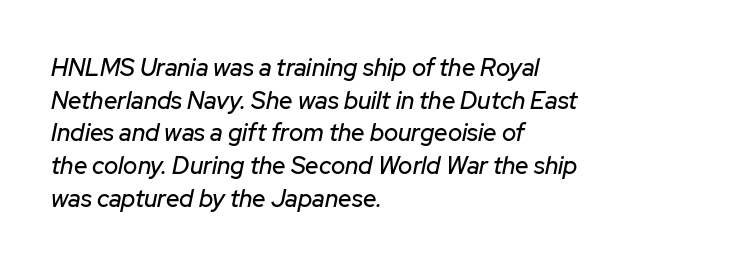
Where is the straight margin? On the left. These lines keep a tight, regular rhythm from letter to letter. This block has exactly the height ordinary leading produces. Letters rest on an invisible, unmarked baseline.
